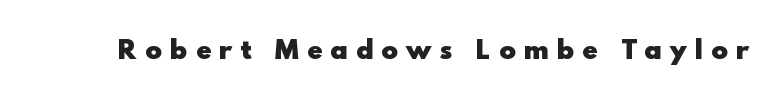
The image shows 25 px bold type, upright; set unusually wide letter spacing (+0.34 em), not underlined.
